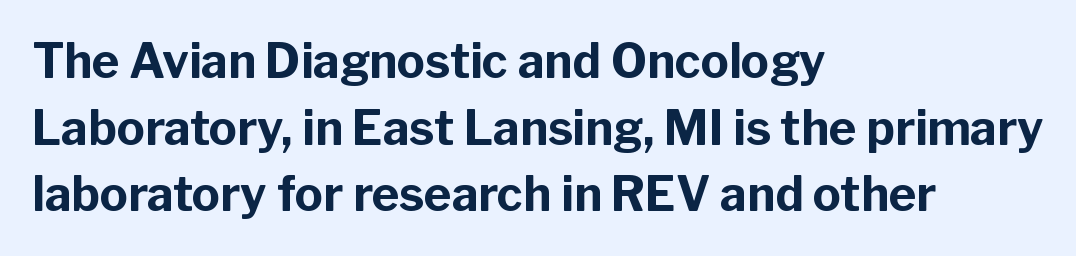
{"serif": "no", "italic": "no", "bold": "yes", "weight": "bold", "width": "normal", "stroke_contrast": "low", "x_height": "medium", "monospaced": "no", "underline": "no", "align": "left", "line_spacing": "normal", "line_spacing_ratio": 1.42, "letter_spacing": "normal", "letter_spacing_em": 0.0, "glyph_px": 47}
